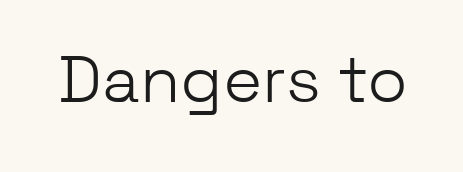
{"serif": "no", "italic": "no", "bold": "no", "weight": "light", "width": "normal", "stroke_contrast": "low", "x_height": "medium", "monospaced": "no", "underline": "no", "letter_spacing": "normal", "letter_spacing_em": 0.0, "glyph_px": 66}
